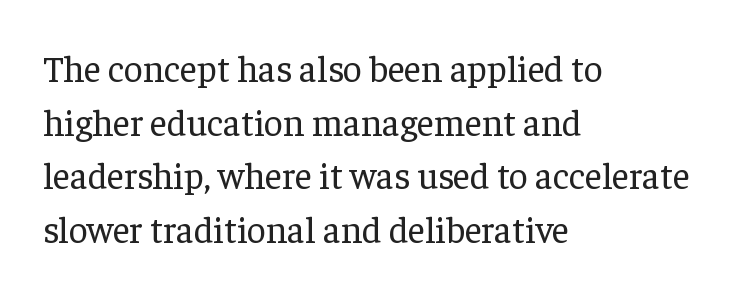
The image shows 37 px regular-weight serif type, upright; set left-aligned, normal line spacing (1.45x), normal letter spacing, not underlined; low stroke contrast and a medium x-height.
